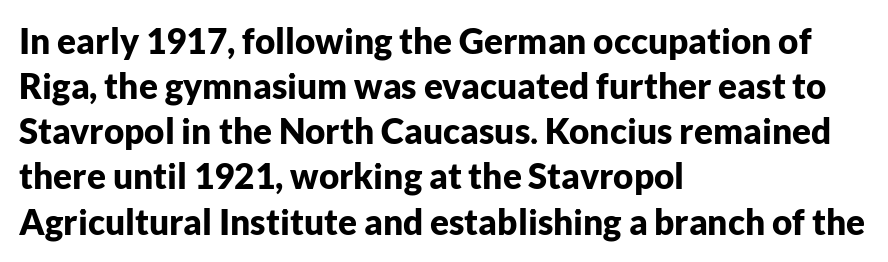
The image shows 35 px bold sans-serif type, upright; set left-aligned, normal line spacing (1.29x), normal letter spacing, not underlined; low stroke contrast and a medium x-height.
